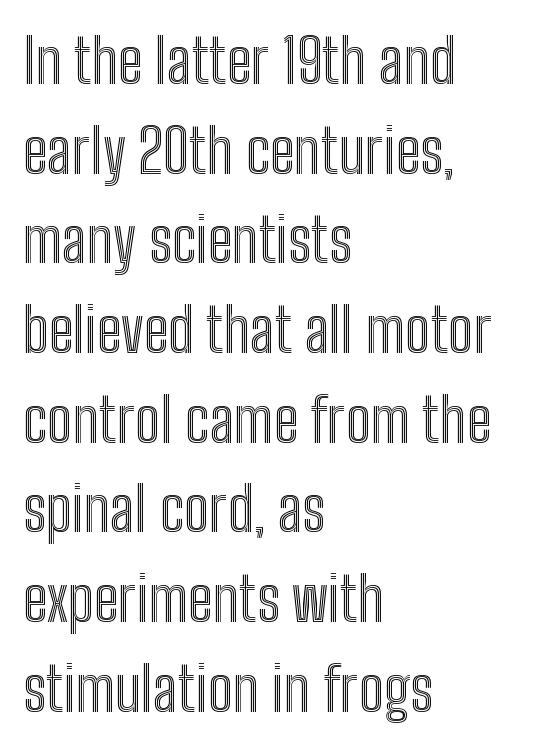
One-word summary of the alignment: left. A typesetter would call this zero additional tracking. Plain, unruled lines of type. The font's upright variant was chosen for this text. Each letter keeps its own natural width here, so spacing adapts to shape. Horizontal bands of white between lines are of average thickness.
